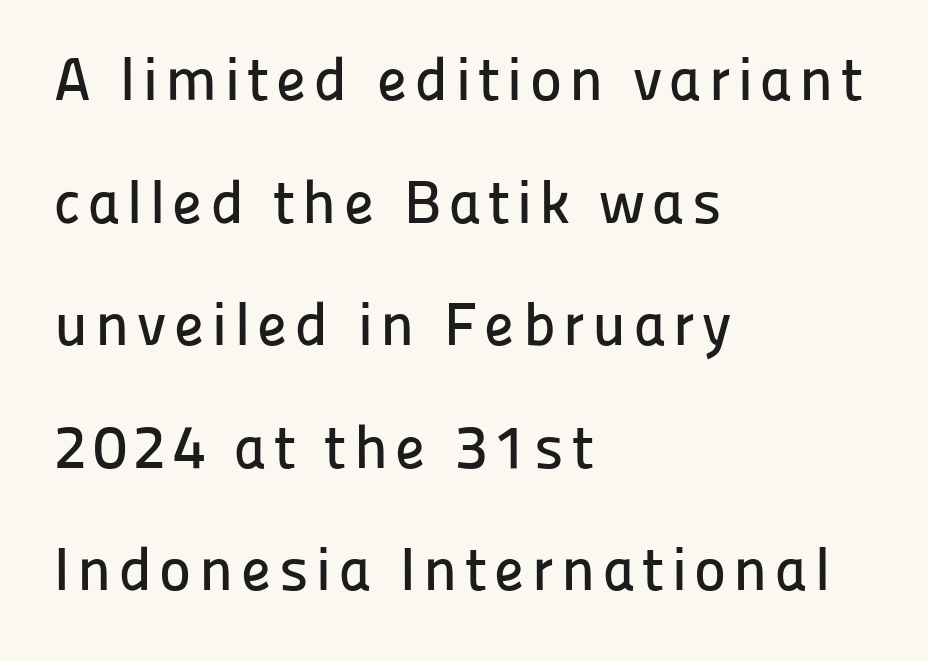
The image shows 61 px sans-serif type, upright; set left-aligned, loose line spacing (2.01x), not underlined; low stroke contrast and a medium x-height.
